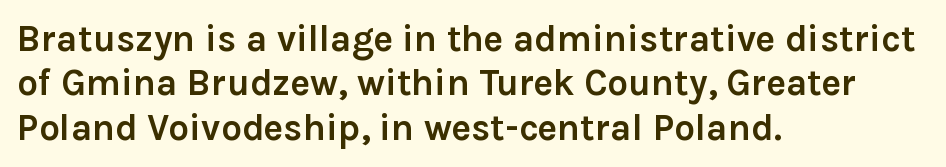
Quick note: not italic, upright. Each word holds together tightly as a unit, with standard inter-letter gaps. Reading down the block, your eye returns to a fixed left position each line. What kind of face is this? One without serifs — a sans. Chunky letters — that's bold for sure. These lines are rendered in a variable-pitch font.
